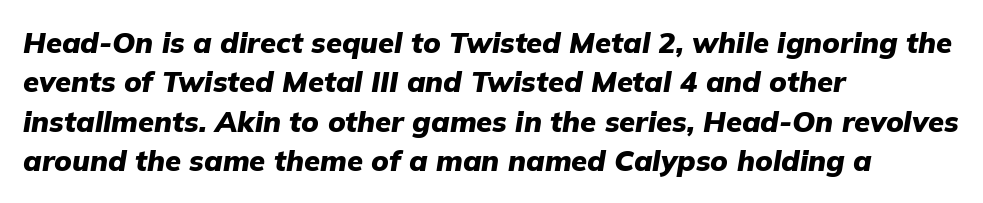
The image shows 29 px heavy type, italic (leaning right); set left-aligned, normal line spacing (1.36x), normal letter spacing, not underlined; low stroke contrast and a medium x-height.
